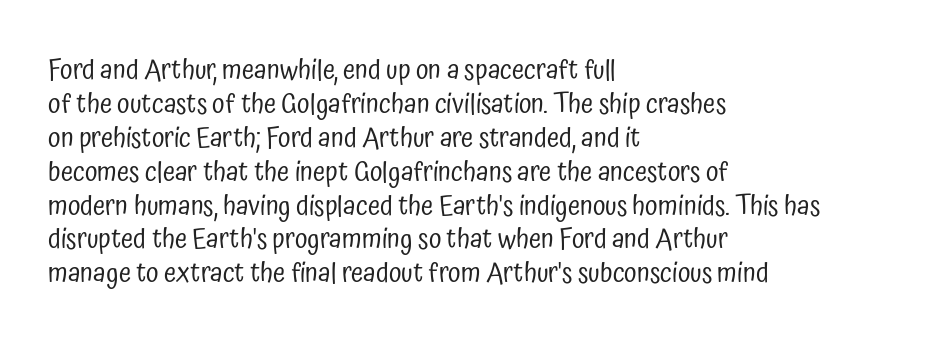
The image shows 28 px regular-weight, condensed sans-serif type, upright; set left-aligned, line spacing 1.21x, normal letter spacing, not underlined; low stroke contrast and a medium x-height.
